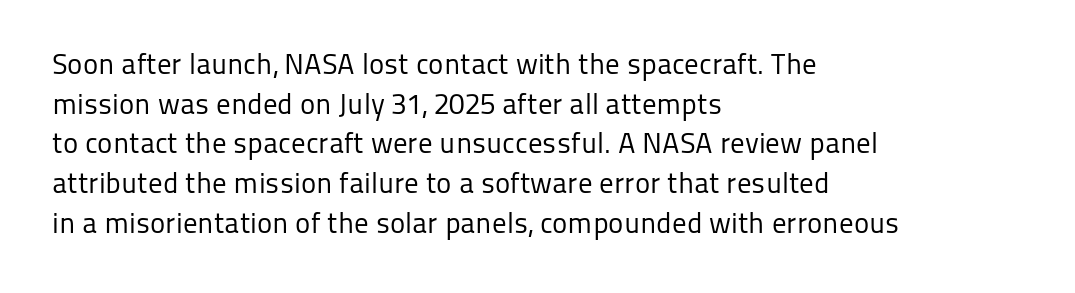
Q: Is the text bold? A: No.
Q: Is the text italic (slanted)? A: No, it is upright.
Q: Is the typeface a serif or a sans-serif typeface? A: Sans-serif.
Q: Is the text underlined? A: No.
Q: How is the paragraph aligned? A: Left-aligned.
Q: Is the spacing between letters normal or unusually wide? A: Normal.
Q: Is the spacing between lines tight, normal or loose? A: Normal.
Q: Width (condensed, normal, or wide)? A: Normal.
Q: Stroke contrast? A: Low.
Q: x-height? A: Medium.
Q: Monospaced? A: No.
